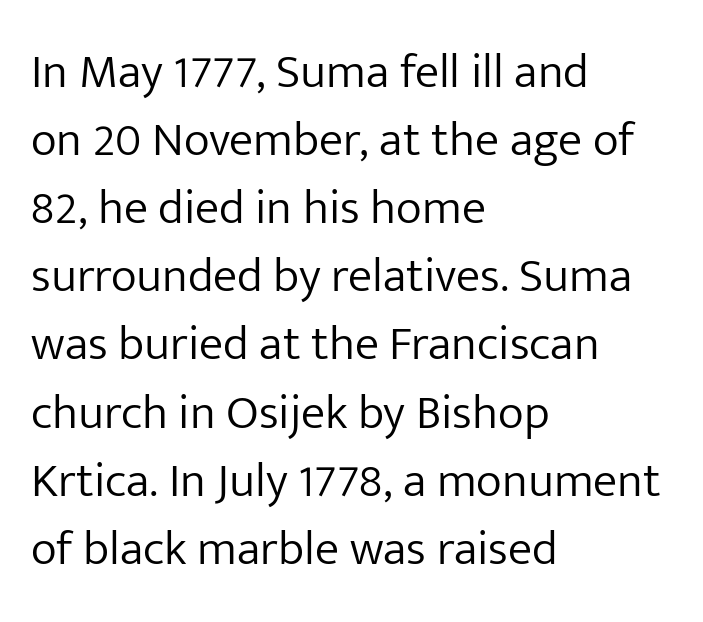
Q: Is the text bold? A: No.
Q: Is the text italic (slanted)? A: No, it is upright.
Q: Is the typeface a serif or a sans-serif typeface? A: Sans-serif.
Q: Is the text underlined? A: No.
Q: How is the paragraph aligned? A: Left-aligned.
Q: Is the spacing between letters normal or unusually wide? A: Normal.
Q: Is the spacing between lines tight, normal or loose? A: Normal.
Q: Width (condensed, normal, or wide)? A: Normal.
Q: Stroke contrast? A: Low.
Q: x-height? A: Medium.
Q: Monospaced? A: No.
